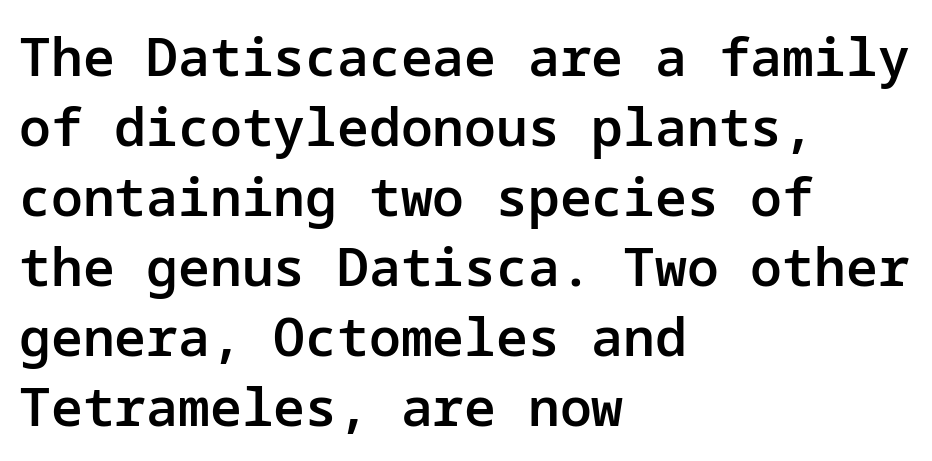
Q: Is the text bold? A: Semi-bold.
Q: Is the text italic (slanted)? A: No, it is upright.
Q: Is the typeface a serif or a sans-serif typeface? A: Sans-serif.
Q: Is the text underlined? A: No.
Q: How is the paragraph aligned? A: Left-aligned.
Q: Is the spacing between letters normal or unusually wide? A: Normal.
Q: Is the spacing between lines tight, normal or loose? A: Normal.
Q: Width (condensed, normal, or wide)? A: Normal.
Q: Stroke contrast? A: Low.
Q: x-height? A: Medium.
